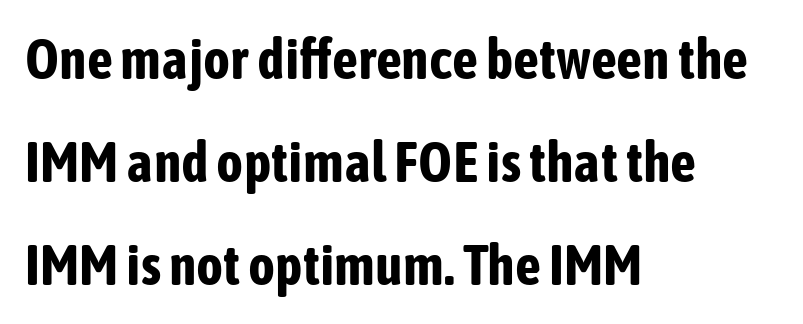
{"serif": "no", "italic": "no", "bold": "yes", "weight": "bold", "width": "condensed", "stroke_contrast": "low", "x_height": "medium", "monospaced": "no", "underline": "no", "align": "left", "line_spacing_ratio": 1.81, "letter_spacing": "normal", "letter_spacing_em": 0.0, "glyph_px": 57}
